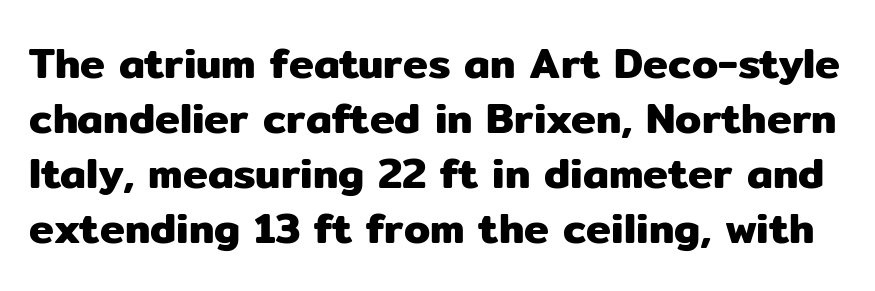
The words here are not underlined. The designer went with a sans here, leaving each stem footless. This sample has the flowing, uneven cadence of proportional lettering. A typesetter would call this zero additional tracking.
